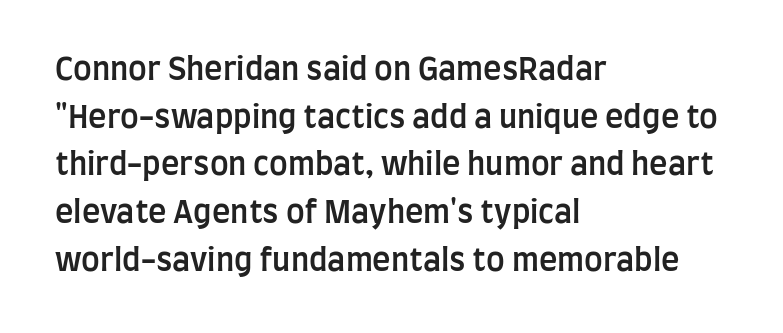
Q: Is the text bold? A: Semi-bold.
Q: Is the text italic (slanted)? A: No, it is upright.
Q: Is the typeface a serif or a sans-serif typeface? A: Sans-serif.
Q: Is the text underlined? A: No.
Q: How is the paragraph aligned? A: Left-aligned.
Q: Is the spacing between letters normal or unusually wide? A: Normal.
Q: Is the spacing between lines tight, normal or loose? A: Normal.
Q: Width (condensed, normal, or wide)? A: Condensed.
Q: Stroke contrast? A: Low.
Q: x-height? A: Large.
Q: Monospaced? A: No.
